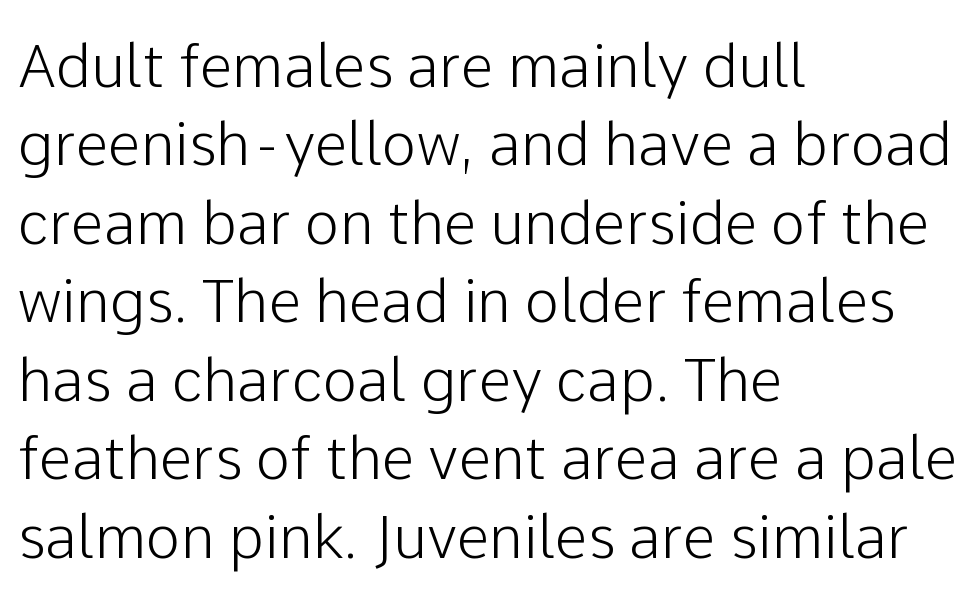
The image shows 59 px sans-serif type, upright; set left-aligned, normal line spacing (1.33x), normal letter spacing, not underlined; low stroke contrast and a medium x-height.
